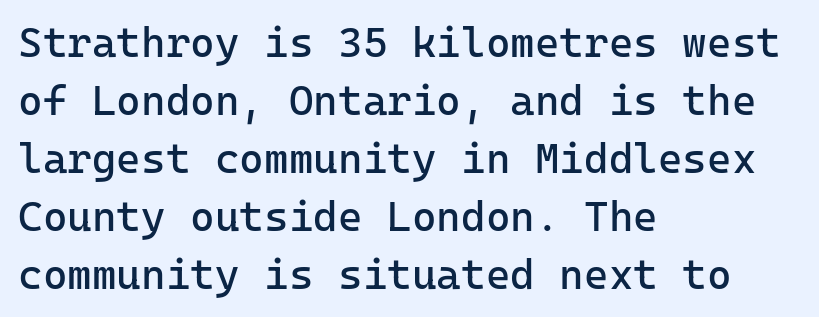
{"serif": "no", "italic": "no", "bold": "no", "weight": "regular", "width": "normal", "stroke_contrast": "low", "x_height": "medium", "underline": "no", "align": "left", "line_spacing": "normal", "line_spacing_ratio": 1.38, "letter_spacing": "normal", "letter_spacing_em": 0.0, "glyph_px": 42}
